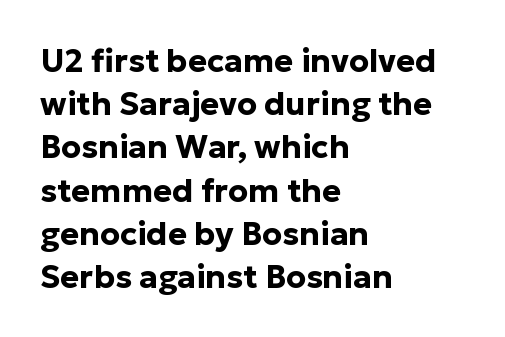
{"serif": "no", "italic": "no", "bold": "yes", "weight": "bold", "width": "normal", "stroke_contrast": "low", "x_height": "medium", "monospaced": "no", "underline": "no", "align": "left", "line_spacing": "normal", "line_spacing_ratio": 1.35, "letter_spacing": "normal", "letter_spacing_em": 0.0, "glyph_px": 32}
